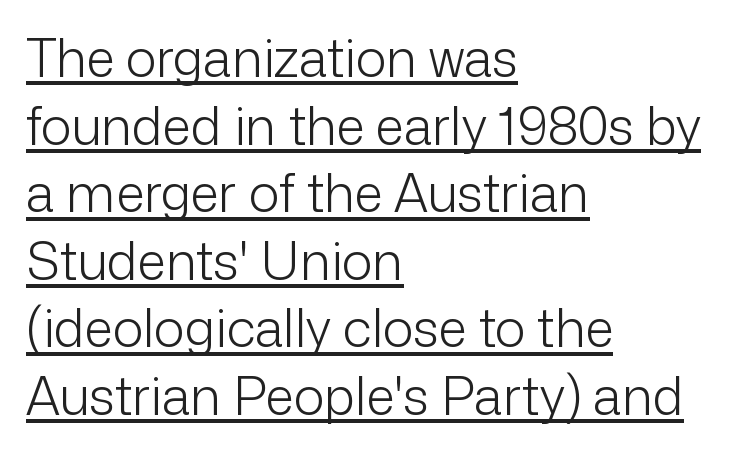
Baseline-to-baseline distance is the conventional proportion of letter height. Spacing between characters is what you'd get straight out of the box. This sample has the flowing, uneven cadence of proportional lettering. A student would call this left alignment; a typographer would say flush left, rag right. What kind of face is this? One without serifs — a sans. Vertical stems look standard width or narrower in stroke.
